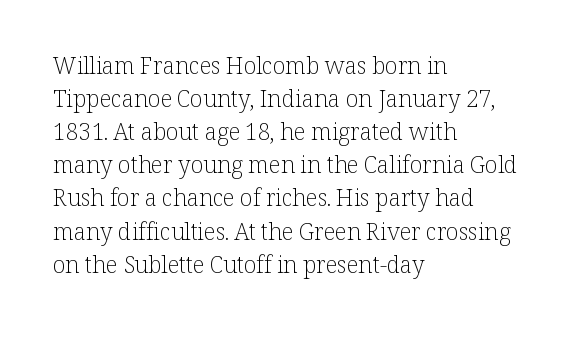
{"italic": "no", "bold": "no", "underline": "no", "align": "left", "line_spacing": "normal", "line_spacing_ratio": 1.44, "letter_spacing": "normal", "letter_spacing_em": 0.0, "glyph_px": 23}
